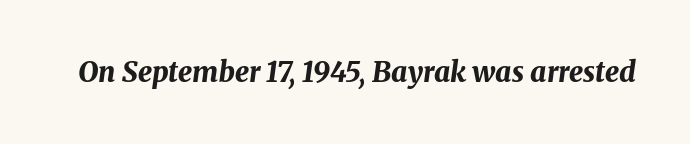
Q: Is the text bold? A: Yes.
Q: Is the text italic (slanted)? A: Yes, it leans right by about 8 degrees.
Q: Is the text underlined? A: No.
Q: Is the spacing between letters normal or unusually wide? A: Normal.
Q: Width (condensed, normal, or wide)? A: Normal.
Q: Stroke contrast? A: Medium.
Q: x-height? A: Medium.
Q: Monospaced? A: No.
